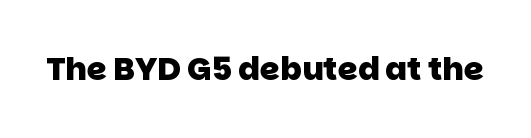
Q: Is the text bold? A: Yes.
Q: Is the typeface a serif or a sans-serif typeface? A: Sans-serif.
Q: Is the text underlined? A: No.
Q: Is the spacing between letters normal or unusually wide? A: Normal.
Q: Width (condensed, normal, or wide)? A: Normal.
Q: Stroke contrast? A: Low.
Q: x-height? A: Large.
Q: Monospaced? A: No.
